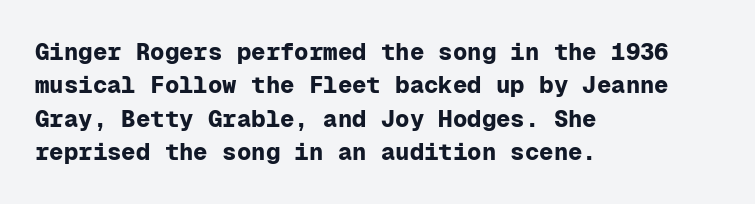
Q: Is the text bold? A: Yes.
Q: Is the text italic (slanted)? A: No, it is upright.
Q: Is the text underlined? A: No.
Q: How is the paragraph aligned? A: Left-aligned.
Q: Is the spacing between letters normal or unusually wide? A: Normal.
Q: Is the spacing between lines tight, normal or loose? A: Normal.
